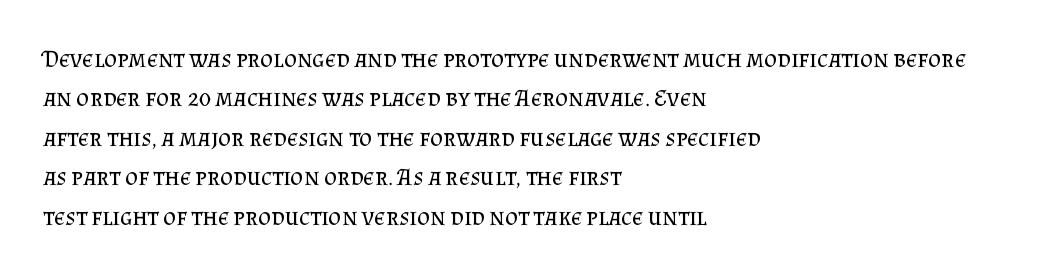
Q: Is the text bold? A: No.
Q: Is the text italic (slanted)? A: No, it is upright.
Q: Is the text underlined? A: No.
Q: How is the paragraph aligned? A: Left-aligned.
Q: Is the spacing between letters normal or unusually wide? A: Normal.
Q: Is the spacing between lines tight, normal or loose? A: Normal.
